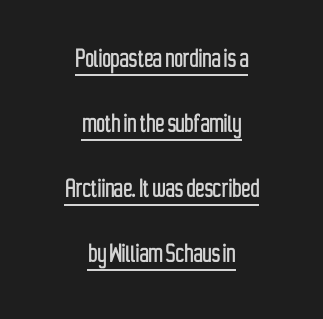
The image shows 30 px condensed sans-serif type, upright; set centered, loose line spacing (2.17x), normal letter spacing, underlined; low stroke contrast and a medium x-height.
